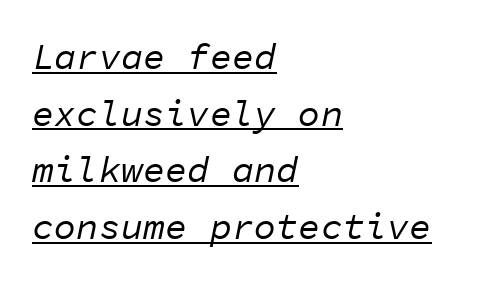
Q: Is the text bold? A: No.
Q: Is the text italic (slanted)? A: Yes, it leans right by about 11 degrees.
Q: Is the text underlined? A: Yes.
Q: How is the paragraph aligned? A: Left-aligned.
Q: Is the spacing between letters normal or unusually wide? A: Normal.
Q: Is the spacing between lines tight, normal or loose? A: Normal.
Q: Width (condensed, normal, or wide)? A: Normal.
Q: Stroke contrast? A: Low.
Q: x-height? A: Medium.
Q: Monospaced? A: Yes.
